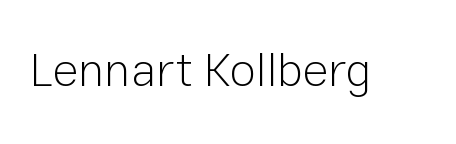
{"serif": "no", "italic": "no", "bold": "no", "weight": "light", "width": "normal", "stroke_contrast": "low", "x_height": "medium", "monospaced": "no", "underline": "no", "letter_spacing": "normal", "letter_spacing_em": 0.0, "glyph_px": 48}
